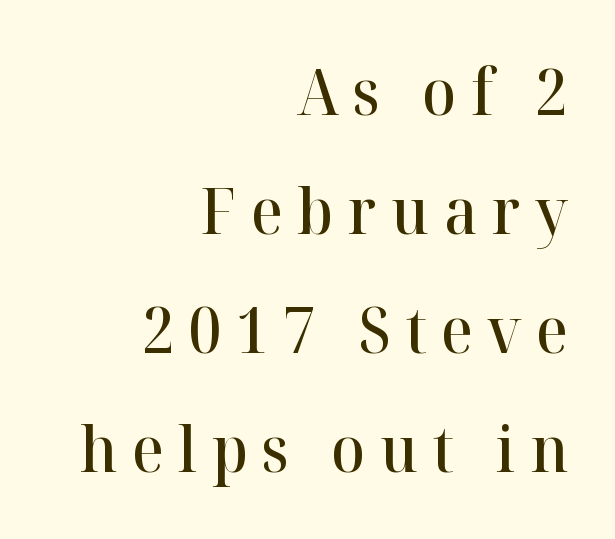
The image shows 63 px semibold serif type, upright; set right-aligned, line spacing 1.89x, unusually wide letter spacing (+0.23 em), not underlined; high stroke contrast and a medium x-height.
